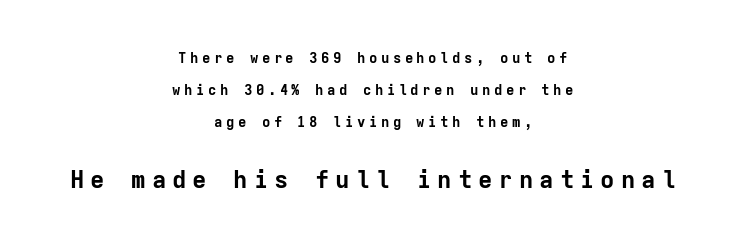
Rows of type keep a wide berth in the vertical direction. A centered setting, common on invitations and titles, is used for this passage. How are the letters spaced? Widely, with obvious added tracking. Size hierarchy here favors the trailing block over the leading one.
